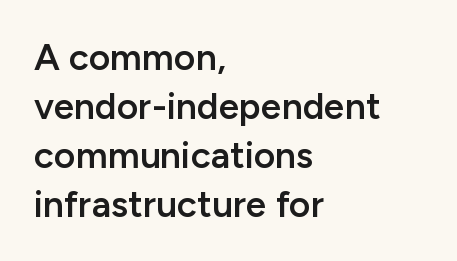
{"serif": "no", "italic": "no", "bold": "semi", "weight": "semibold", "width": "normal", "stroke_contrast": "low", "x_height": "medium", "monospaced": "no", "underline": "no", "align": "left", "line_spacing": "normal", "line_spacing_ratio": 1.32, "letter_spacing": "normal", "letter_spacing_em": 0.0, "glyph_px": 37}
